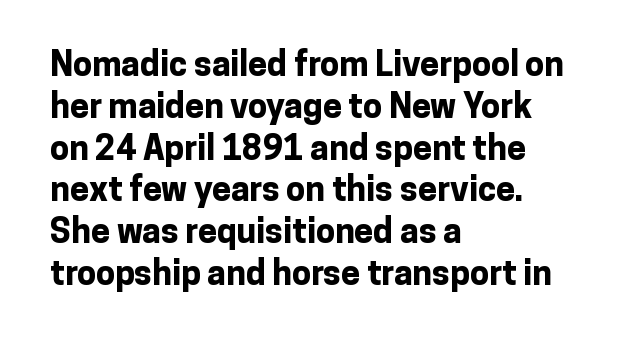
No extra tracking has been applied to these lines. The ragged edge is on the right, which tells us the setting is flush left. I'd call this a sans setting — the letters go barefoot. A roman cut, with each character standing at attention. The characters look thick and weighty, a clear bold.
